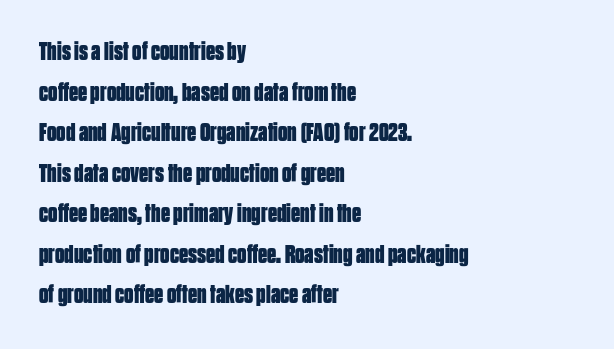
Q: Is the text bold? A: Yes.
Q: Is the text italic (slanted)? A: No, it is upright.
Q: Is the text underlined? A: No.
Q: How is the paragraph aligned? A: Left-aligned.
Q: Is the spacing between letters normal or unusually wide? A: Normal.
Q: Is the spacing between lines tight, normal or loose? A: Normal.
